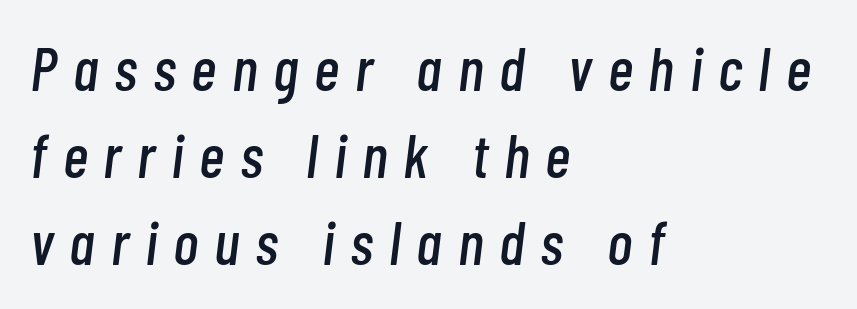
Q: Is the text italic (slanted)? A: Yes, it leans right by about 7 degrees.
Q: Is the text underlined? A: No.
Q: How is the paragraph aligned? A: Left-aligned.
Q: Is the spacing between letters normal or unusually wide? A: Unusually wide.
Q: Is the spacing between lines tight, normal or loose? A: Normal.
Q: Width (condensed, normal, or wide)? A: Condensed.
Q: Stroke contrast? A: Low.
Q: x-height? A: Medium.
Q: Monospaced? A: No.
